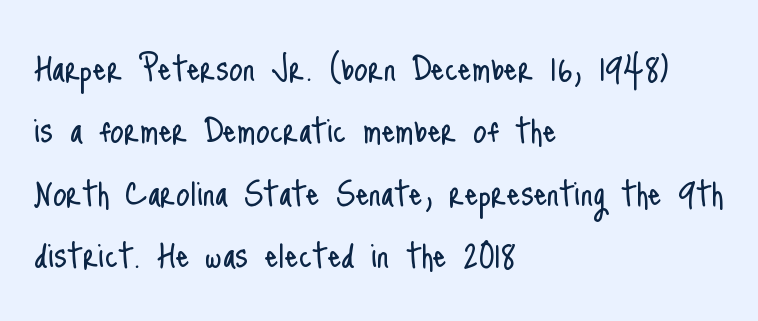
Descenders hang freely into open space. The space between consecutive lines is moderate. A typesetter would call this proportional, since set widths differ per character. Caption: multi-line text, flush left, ragged right.
